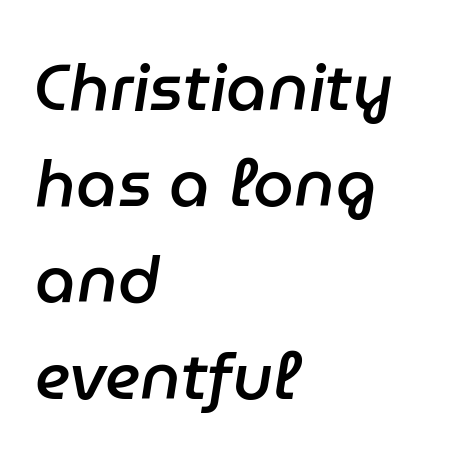
The image shows 65 px semibold type, italic (leaning right); set left-aligned, normal line spacing (1.48x), normal letter spacing, not underlined; low stroke contrast and a medium x-height.
